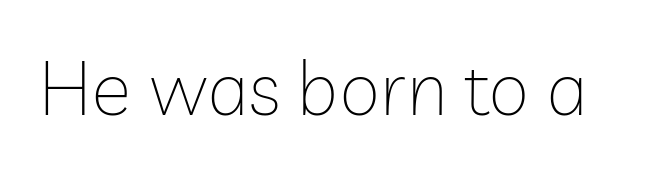
The image shows 75 px thin sans-serif type, upright; set normal letter spacing, not underlined; low stroke contrast and a medium x-height.
